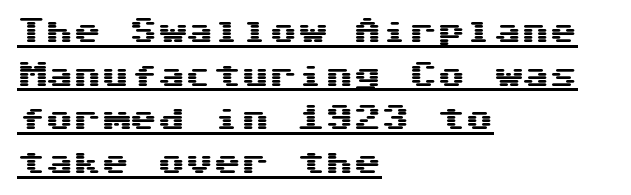
The image shows 28 px wide sans-serif type, upright; set left-aligned, normal line spacing (1.56x), normal letter spacing, underlined; medium stroke contrast and a medium x-height.
